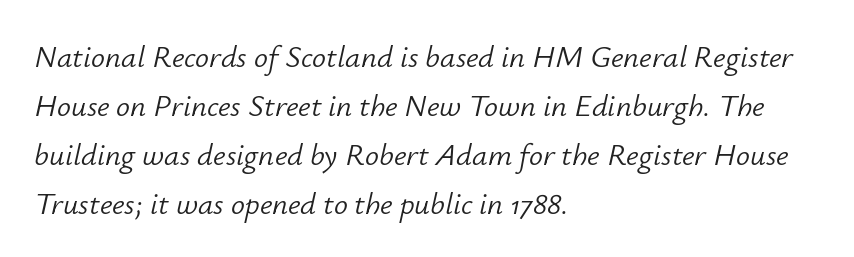
{"italic": "yes", "lean": "right", "slant_degrees": 12, "bold": "no", "weight": "light", "width": "normal", "stroke_contrast": "low", "x_height": "small", "monospaced": "no", "underline": "no", "align": "left", "line_spacing": "normal", "line_spacing_ratio": 1.58, "letter_spacing": "normal", "letter_spacing_em": 0.0, "glyph_px": 31}
